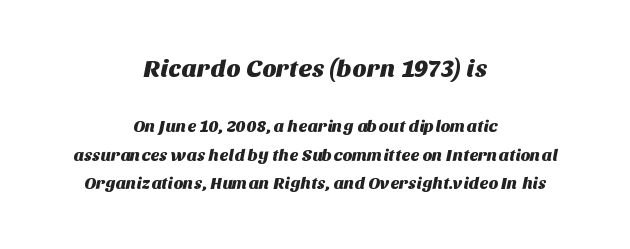
The image shows 25 px text type; set centered, normal line spacing (1.68x), normal letter spacing, not underlined; the first (top) block is 1.47x larger.
